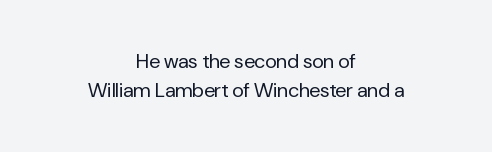
The image shows 20 px text type, upright; set centered, normal line spacing (1.44x), normal letter spacing, not underlined.
